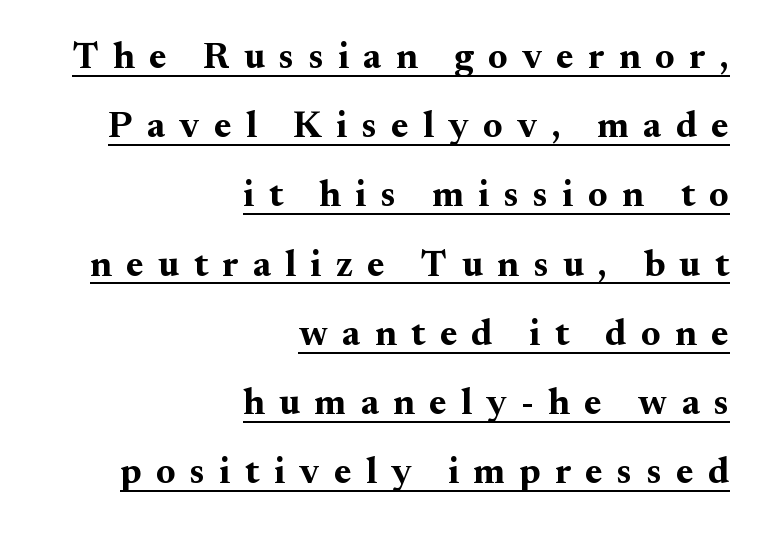
Check the space under the baseline: a stroke is drawn there. Heavy, bold letterforms. Rendered with straight, roman letterforms. Spacing between characters has been opened up far beyond the box default. The typesetter chose a ragged-left arrangement here. Each letter keeps its own natural width here, so spacing adapts to shape.
